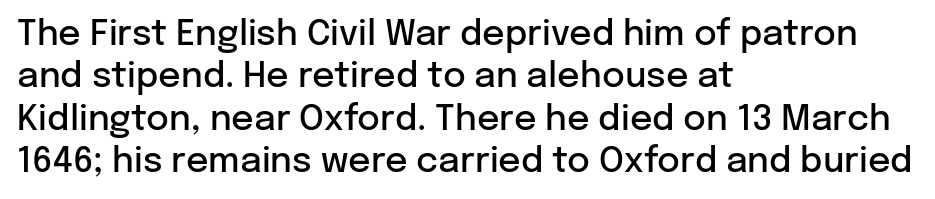
Q: Is the text bold? A: Semi-bold.
Q: Is the text italic (slanted)? A: No, it is upright.
Q: Is the typeface a serif or a sans-serif typeface? A: Sans-serif.
Q: Is the text underlined? A: No.
Q: How is the paragraph aligned? A: Left-aligned.
Q: Is the spacing between letters normal or unusually wide? A: Normal.
Q: Width (condensed, normal, or wide)? A: Normal.
Q: Stroke contrast? A: Low.
Q: x-height? A: Medium.
Q: Monospaced? A: No.
